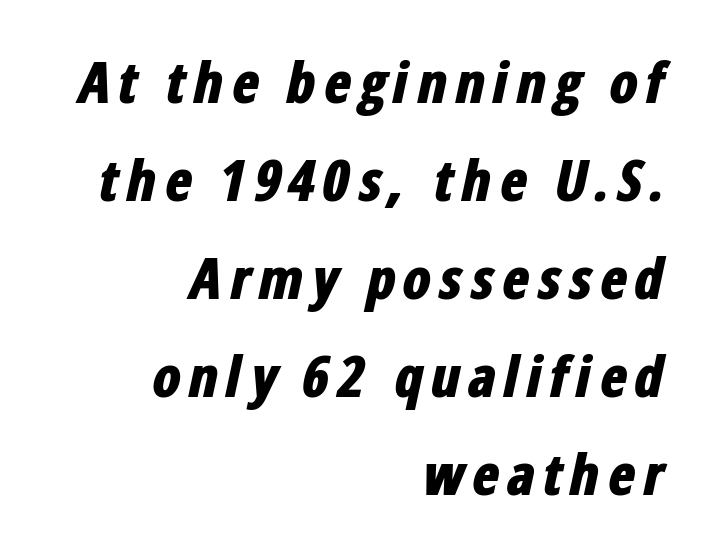
{"italic": "yes", "lean": "right", "slant_degrees": 12, "bold": "yes", "weight": "bold", "width": "condensed", "stroke_contrast": "low", "x_height": "medium", "monospaced": "no", "underline": "no", "align": "right", "line_spacing_ratio": 1.72, "glyph_px": 57}
